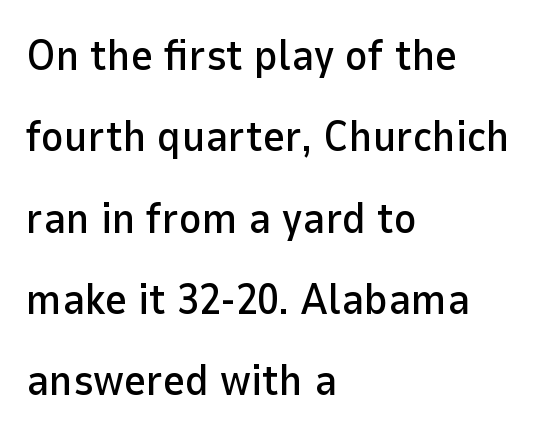
Q: Is the text italic (slanted)? A: No, it is upright.
Q: Is the typeface a serif or a sans-serif typeface? A: Sans-serif.
Q: Is the text underlined? A: No.
Q: How is the paragraph aligned? A: Left-aligned.
Q: Is the spacing between letters normal or unusually wide? A: Normal.
Q: Width (condensed, normal, or wide)? A: Normal.
Q: Stroke contrast? A: Low.
Q: x-height? A: Medium.
Q: Monospaced? A: No.
